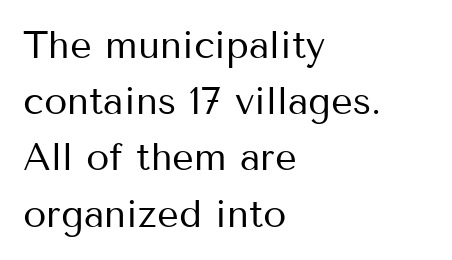
No word sits above an underline. Short and long lines alike share a common starting point at left. Characters remain perfectly vertical along every line. The face used here is rendered with its standard letterfit. If you measured baseline to baseline, you'd find a middling distance. You can tell from the bare stems that sans-serif type was used.
